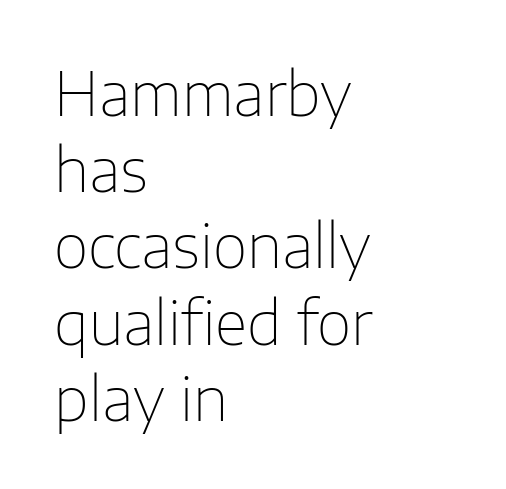
{"serif": "no", "italic": "no", "bold": "no", "weight": "thin", "width": "normal", "stroke_contrast": "low", "x_height": "medium", "monospaced": "no", "underline": "no", "align": "left", "line_spacing": "normal", "line_spacing_ratio": 1.27, "letter_spacing": "normal", "letter_spacing_em": 0.0, "glyph_px": 60}
